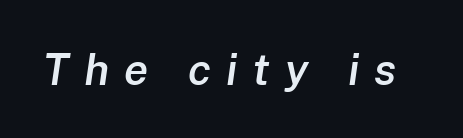
Q: Is the text bold? A: Semi-bold.
Q: Is the text italic (slanted)? A: Yes, it leans right by about 8 degrees.
Q: Is the text underlined? A: No.
Q: Is the spacing between letters normal or unusually wide? A: Unusually wide.
Q: Width (condensed, normal, or wide)? A: Normal.
Q: Stroke contrast? A: Low.
Q: x-height? A: Medium.
Q: Monospaced? A: No.
